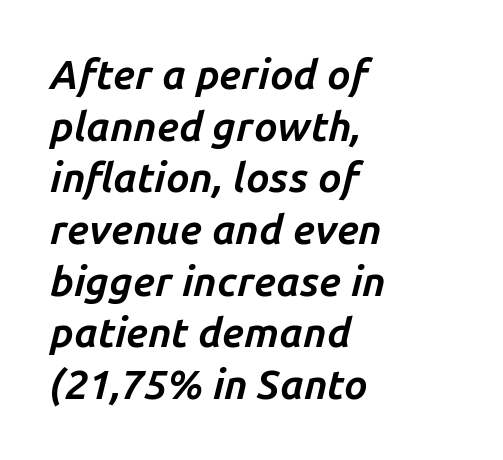
Where is the straight margin? On the left. The passage shown leans; its letterforms are oblique. Every letter is thick-stroked: bold, no question. Looks like regular typesetting: each glyph gets only the width it needs.
